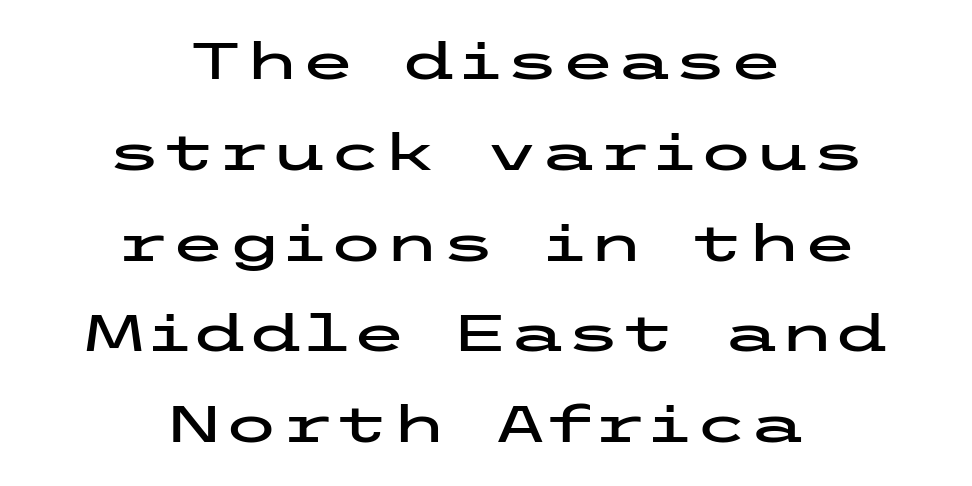
Check the space under the baseline: it is left empty. Every stem runs plumb, perpendicular to the baseline. Each letter's strokes conclude bluntly, with no projecting serifs. The letterforms sit shoulder to shoulder at normal distance. Is the block centered? Yes — each line is placed symmetrically about the middle.
